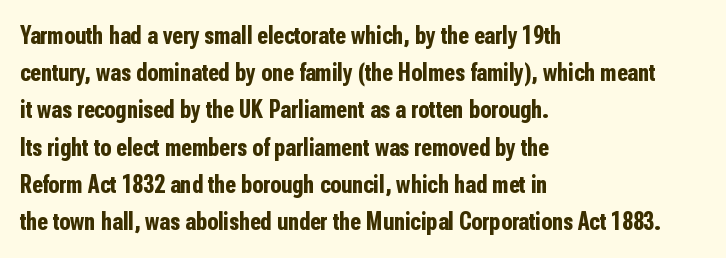
{"italic": "no", "bold": "yes", "underline": "no", "align": "left", "line_spacing": "normal", "line_spacing_ratio": 1.49, "letter_spacing": "normal", "letter_spacing_em": 0.0, "glyph_px": 25}
